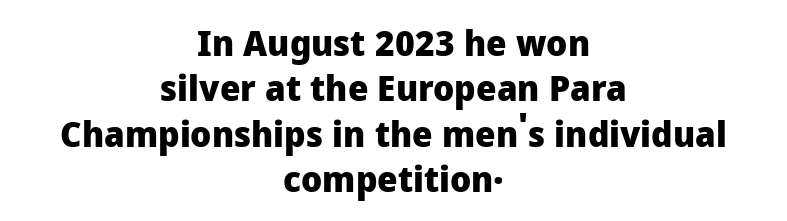
The image shows 36 px heavy sans-serif type, upright; set centered, normal line spacing (1.26x), normal letter spacing, not underlined; low stroke contrast and a medium x-height.
